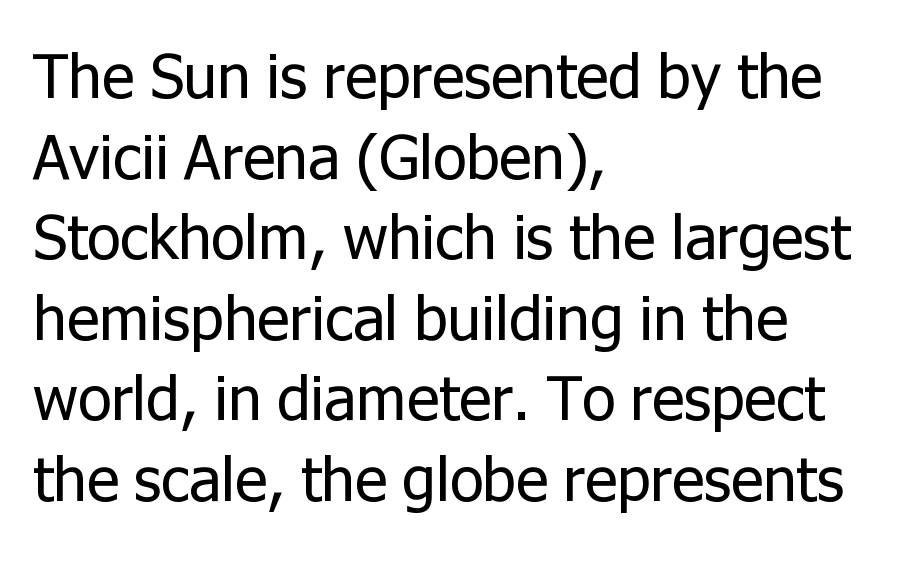
The lines are quadded left. It's the straight-up-and-down kind of type. The text was rendered using a sans face with plain stroke endings. Letters have the restrained weight of plain body copy at most.
